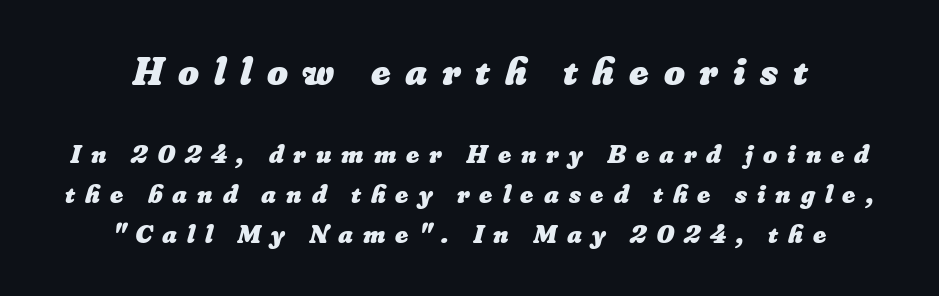
The image shows 40 px heavy type; set centered, normal line spacing (1.48x), unusually wide letter spacing (+0.37 em), not underlined; the first (top) block is 1.48x larger; low stroke contrast and a small x-height.
